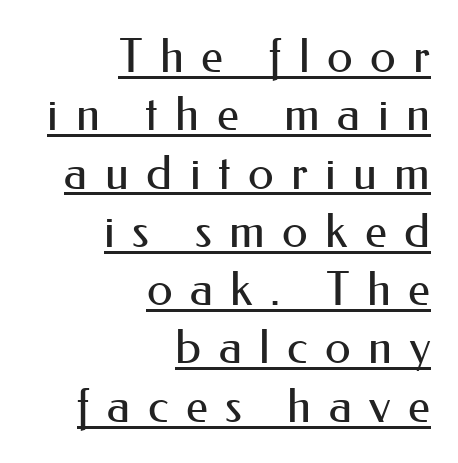
Compared with a typical body face, this is equally light or lighter still. Leftover space on each line is placed entirely before the opening word. The glyphs in this specimen are sans serif. When letters stand straight like this, we call the style roman or upright. Caption: lettering with a line underneath. Is this a fixed-width face? No — the glyphs have proportional, varying widths.
